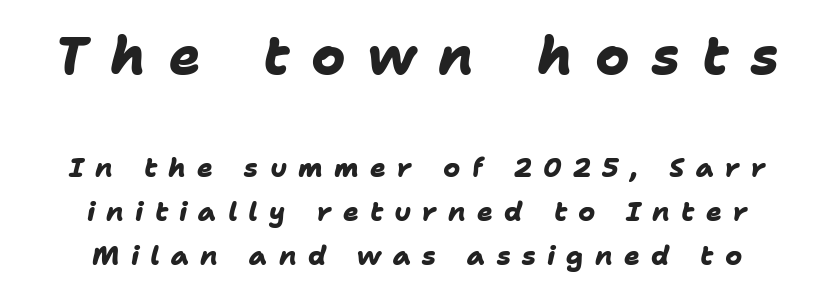
Q: Is the text bold? A: Yes.
Q: Is the typeface a serif or a sans-serif typeface? A: Sans-serif.
Q: Is the text underlined? A: No.
Q: How is the paragraph aligned? A: Centered.
Q: Is the spacing between letters normal or unusually wide? A: Unusually wide.
Q: Is the spacing between lines tight, normal or loose? A: Normal.
Q: Which block of text is set in a larger size, the first (top) or the second (bottom)? A: The first (top) one.
Q: Width (condensed, normal, or wide)? A: Normal.
Q: Stroke contrast? A: Low.
Q: x-height? A: Medium.
Q: Monospaced? A: No.
